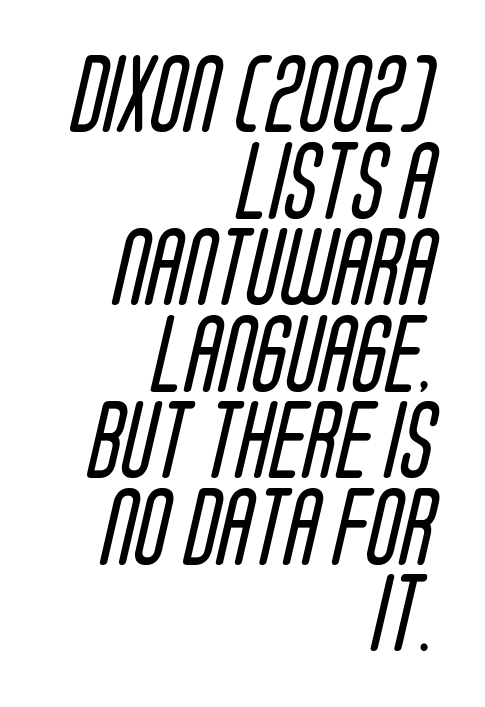
{"serif": "no", "bold": "no", "weight": "regular", "width": "condensed", "stroke_contrast": "low", "x_height": "large", "monospaced": "no", "underline": "no", "align": "right", "line_spacing": "tight", "line_spacing_ratio": 1.11, "letter_spacing": "normal", "letter_spacing_em": 0.0, "glyph_px": 78}
